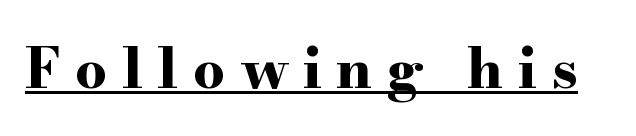
{"serif": "yes", "italic": "no", "bold": "yes", "weight": "bold", "width": "wide", "stroke_contrast": "high", "x_height": "small", "monospaced": "no", "underline": "yes", "letter_spacing": "wide", "letter_spacing_em": 0.26, "glyph_px": 56}
